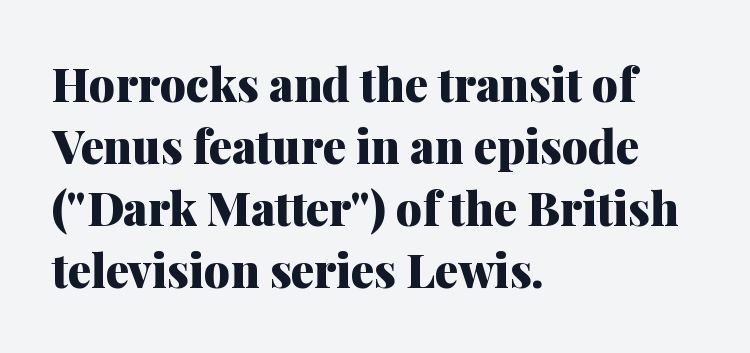
Each letter keeps its own natural width here, so spacing adapts to shape. These lines keep a tight, regular rhythm from letter to letter. Teacher's note: observe the even left margin — that is flush-left alignment. Vertical spacing — default. The font's upright variant was chosen for this text. Underlining? Definitely not there.
